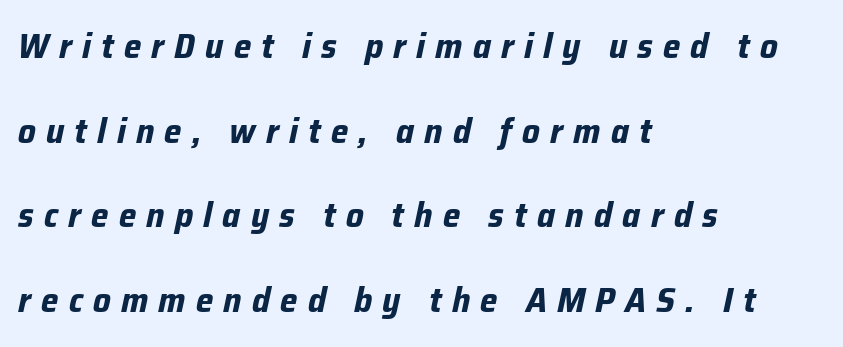
Honestly, the letter spacing is so wide it's the main thing you notice. Italic: yes, the glyphs are oblique. The strip under each line holds only bare page. These lines are rendered in a variable-pitch font. This block would shrink considerably if given ordinary leading; it's expanded now. Strokes here are thick enough to call this a true bold.
